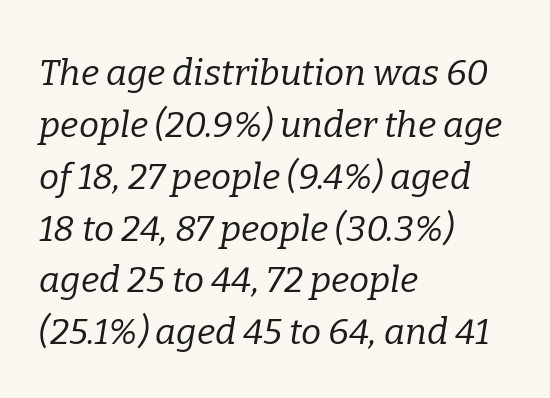
{"serif": "yes", "italic": "yes", "lean": "right", "slant_degrees": 9, "bold": "no", "weight": "regular", "width": "normal", "stroke_contrast": "low", "x_height": "medium", "monospaced": "no", "underline": "no", "align": "left", "line_spacing": "normal", "line_spacing_ratio": 1.44, "letter_spacing": "normal", "letter_spacing_em": 0.0, "glyph_px": 36}
